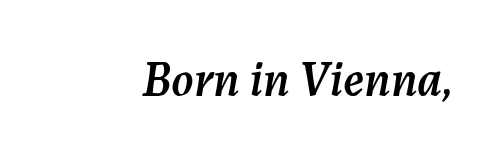
Q: Is the text italic (slanted)? A: Yes, it leans right by about 7 degrees.
Q: Is the text underlined? A: No.
Q: Is the spacing between letters normal or unusually wide? A: Normal.
Q: Width (condensed, normal, or wide)? A: Normal.
Q: Stroke contrast? A: Medium.
Q: x-height? A: Medium.
Q: Monospaced? A: No.
